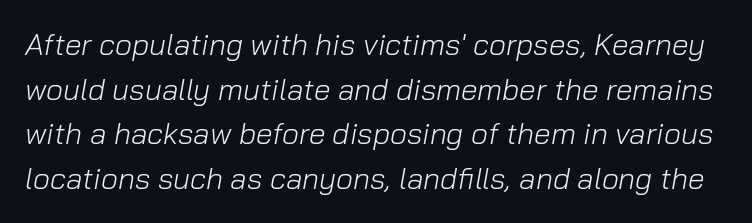
Q: Is the text bold? A: No.
Q: Is the text italic (slanted)? A: Yes, it leans right by about 10 degrees.
Q: Is the text underlined? A: No.
Q: Is the spacing between letters normal or unusually wide? A: Normal.
Q: Is the spacing between lines tight, normal or loose? A: Normal.
Q: Width (condensed, normal, or wide)? A: Normal.
Q: Stroke contrast? A: Low.
Q: x-height? A: Medium.
Q: Monospaced? A: No.
